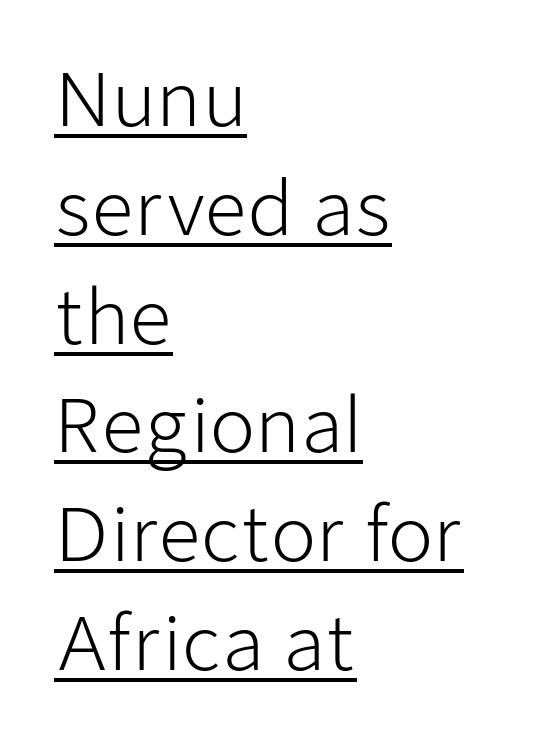
The image shows 74 px light sans-serif type, upright; set left-aligned, normal line spacing (1.47x), normal letter spacing, underlined; low stroke contrast and a medium x-height.
